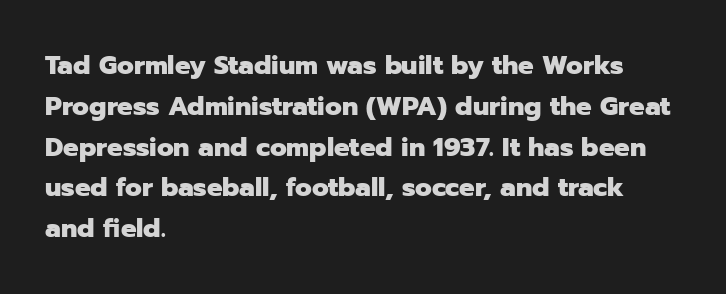
A dark, heavy texture on the line: the type is bold. Characters follow at the spacing the type designer built in. The designer left line spacing at the default. Unmarked baselines from the first word to the last. Posture: vertical.
